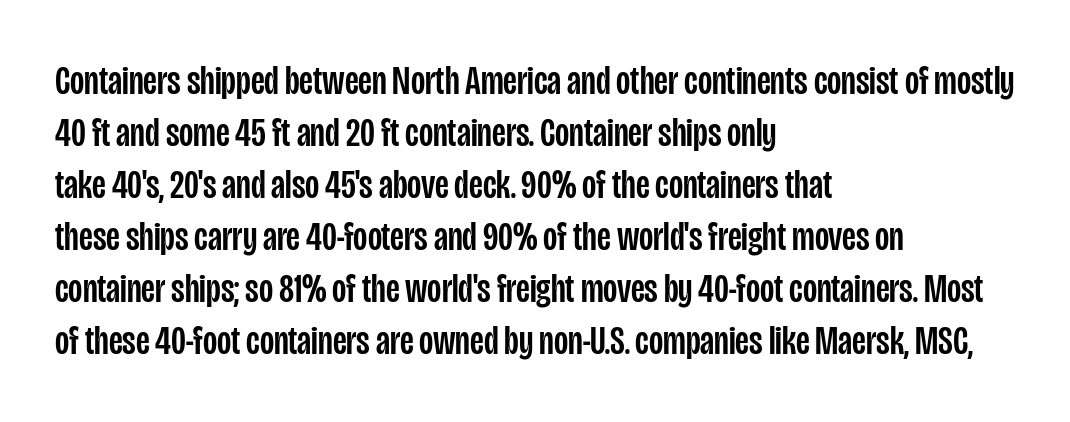
The image shows 41 px condensed sans-serif type, upright; set left-aligned, normal line spacing (1.27x), normal letter spacing, not underlined; low stroke contrast and a large x-height.
